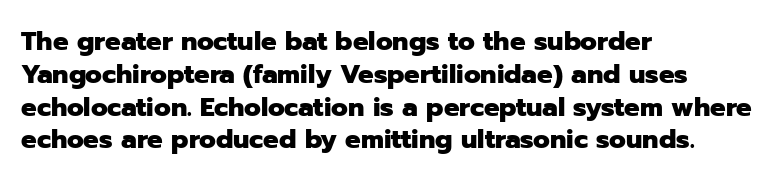
{"italic": "no", "bold": "yes", "underline": "no", "align": "left", "line_spacing": "normal", "line_spacing_ratio": 1.26, "letter_spacing": "normal", "letter_spacing_em": 0.0, "glyph_px": 26}
